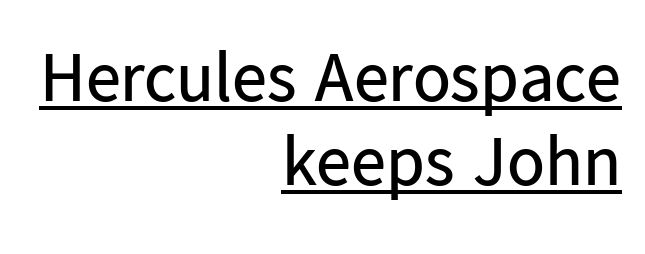
Unbolded letterforms with no extra heft. Each letter keeps its own natural width here, so spacing adapts to shape. This rendering employs a face without finishing strokes, i.e., a sans-serif. This is underlined copy, the kind a proofreader might mark for attention. Line ends are locked; line starts wander. Italic: no, the glyphs are upright roman.
